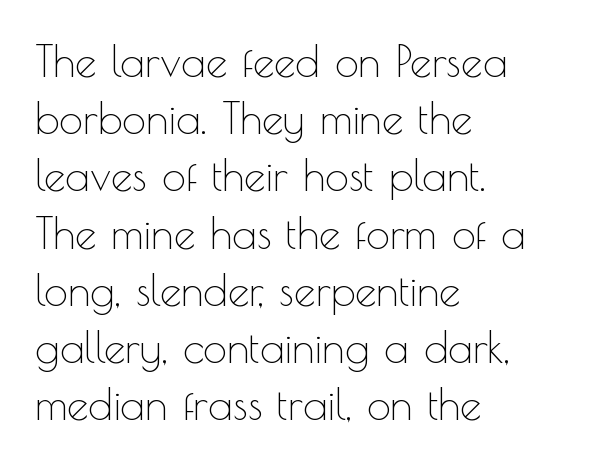
{"serif": "no", "italic": "no", "bold": "no", "weight": "thin", "width": "normal", "x_height": "small", "monospaced": "no", "underline": "no", "align": "left", "line_spacing": "normal", "line_spacing_ratio": 1.33, "letter_spacing": "normal", "letter_spacing_em": 0.0, "glyph_px": 43}
